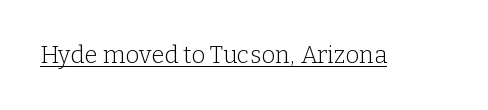
Q: Is the text bold? A: No.
Q: Is the text italic (slanted)? A: No, it is upright.
Q: Is the text underlined? A: Yes.
Q: Is the spacing between letters normal or unusually wide? A: Normal.
